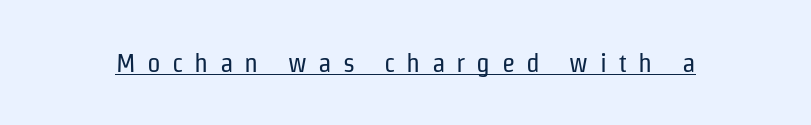
{"italic": "no", "bold": "no", "underline": "yes", "letter_spacing": "wide", "letter_spacing_em": 0.42, "glyph_px": 27}
